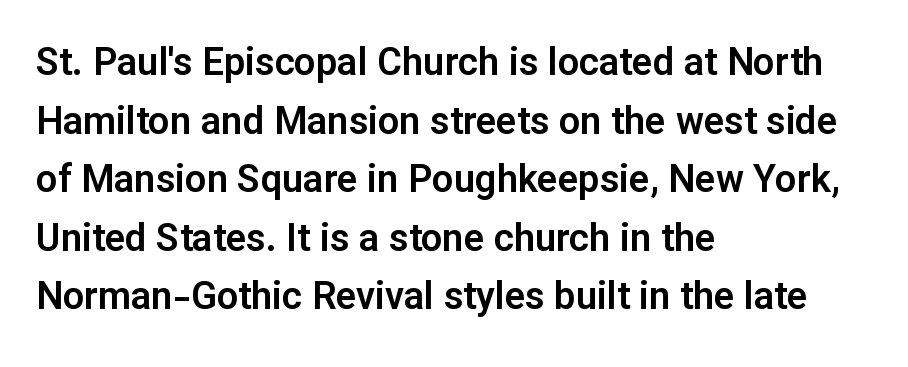
{"serif": "no", "italic": "no", "width": "normal", "stroke_contrast": "low", "x_height": "medium", "monospaced": "no", "underline": "no", "align": "left", "line_spacing": "normal", "line_spacing_ratio": 1.54, "letter_spacing": "normal", "letter_spacing_em": 0.0, "glyph_px": 38}
